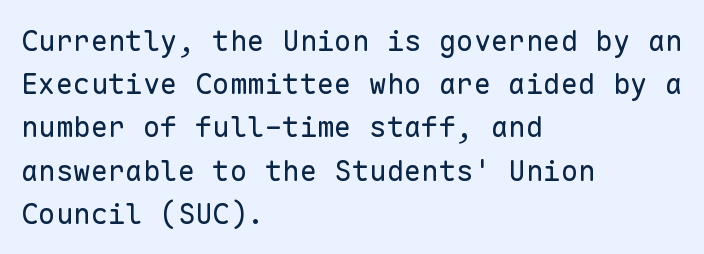
Do the characters align in a grid? Yes, the font is monospaced. The lines in this sample share a left origin and differ only in where they stop. The rendering uses a moderate line-height, typical for paragraphs. Clear beneath every line of the passage. Nope, no serifs anywhere on these letters. Nope, not italic — everything's standing straight.
